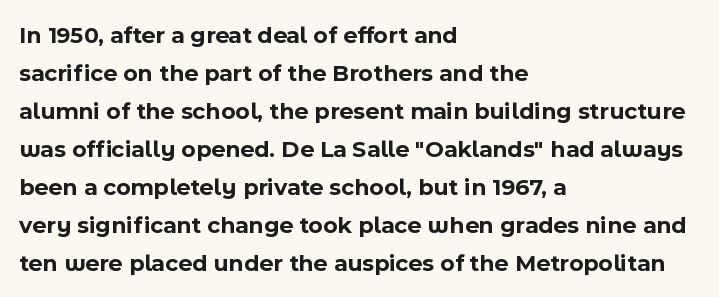
{"italic": "no", "bold": "yes", "underline": "no", "align": "left", "line_spacing": "normal", "line_spacing_ratio": 1.58, "letter_spacing": "normal", "letter_spacing_em": 0.0, "glyph_px": 24}
